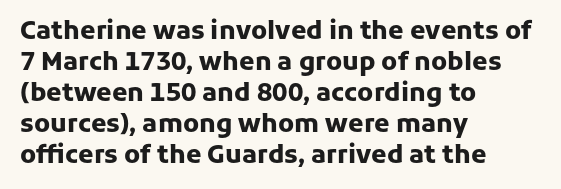
{"italic": "no", "bold": "yes", "underline": "no", "align": "left", "line_spacing_ratio": 1.24, "letter_spacing": "normal", "letter_spacing_em": 0.0, "glyph_px": 25}
